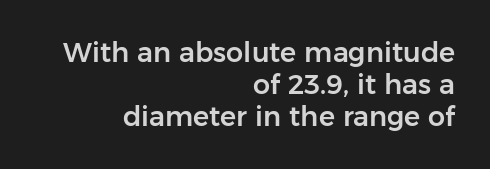
Q: Is the text italic (slanted)? A: No, it is upright.
Q: Is the text underlined? A: No.
Q: How is the paragraph aligned? A: Right-aligned.
Q: Is the spacing between letters normal or unusually wide? A: Normal.
